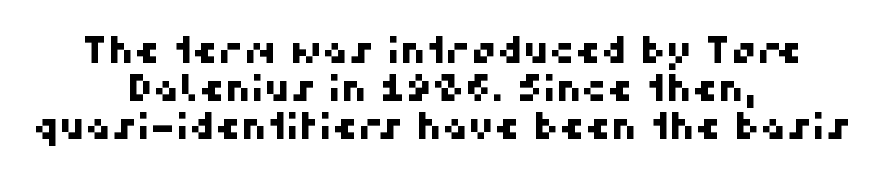
The image shows 36 px sans-serif type; set centered, tight line spacing (1.05x), normal letter spacing, not underlined; high stroke contrast and a medium x-height.
